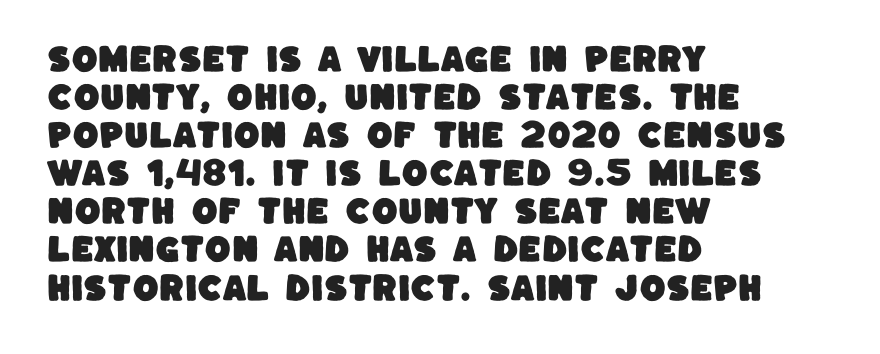
{"serif": "no", "width": "normal", "stroke_contrast": "low", "x_height": "large", "monospaced": "no", "underline": "no", "align": "left", "line_spacing": "normal", "line_spacing_ratio": 1.27, "letter_spacing": "normal", "letter_spacing_em": 0.0, "glyph_px": 30}
